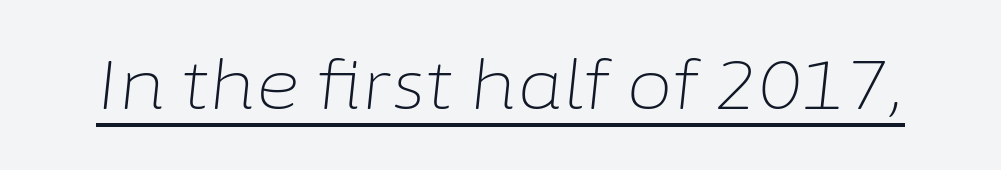
Character widths vary here, with narrow letters taking less room than wide ones. The letterforms sit at book weight or below. Each line of the rendering has a horizontal stroke beneath the glyphs. The typography opts for an oblique posture over an upright one. Does extra space separate the letters? No, they use regular spacing.
